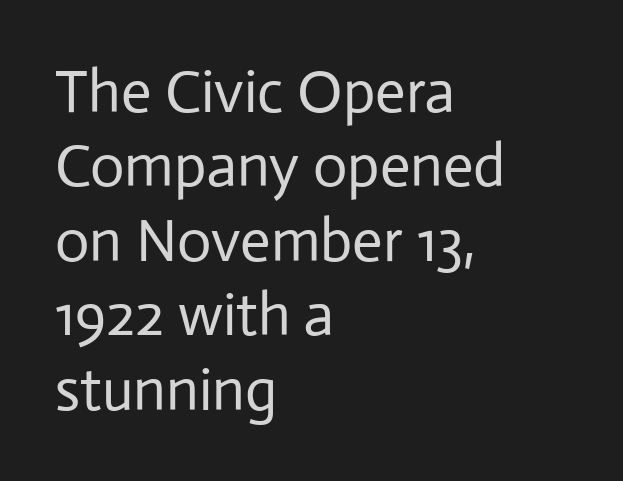
The letters carry no serifs — their stems end cleanly without finishing strokes. Visually the block forms a straight wall on the left and a jagged coastline on the right. Plain, unruled lines of type. Heft: none added — not bold.
